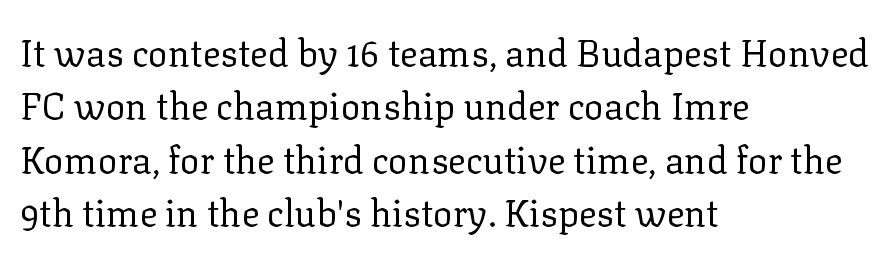
The image shows 37 px regular-weight serif type, upright; set left-aligned, normal line spacing (1.44x), normal letter spacing, not underlined; low stroke contrast and a medium x-height.
